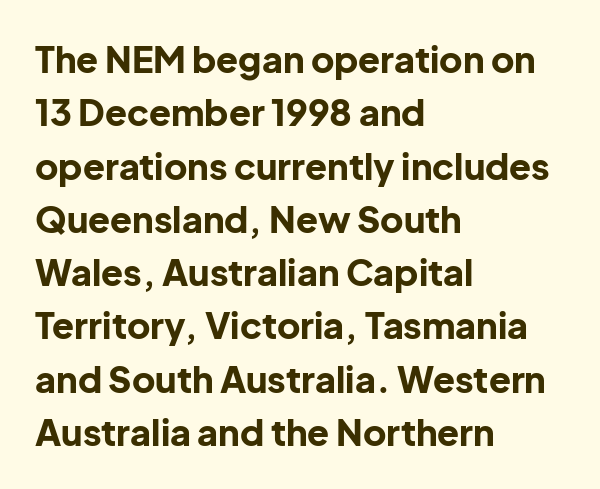
{"serif": "no", "italic": "no", "bold": "yes", "weight": "bold", "width": "normal", "stroke_contrast": "low", "x_height": "medium", "monospaced": "no", "underline": "no", "align": "left", "line_spacing": "normal", "line_spacing_ratio": 1.48, "letter_spacing": "normal", "letter_spacing_em": 0.0, "glyph_px": 36}
